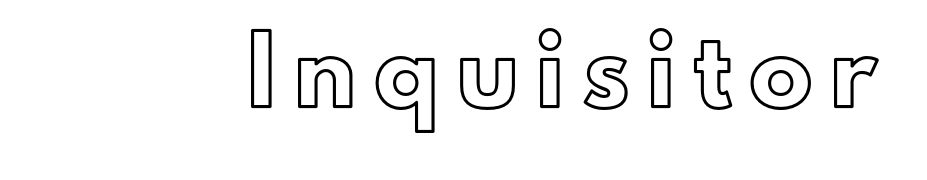
Q: Is the text italic (slanted)? A: No, it is upright.
Q: Is the text underlined? A: No.
Q: Is the spacing between letters normal or unusually wide? A: Unusually wide.
Q: Width (condensed, normal, or wide)? A: Normal.
Q: x-height? A: Small.
Q: Monospaced? A: No.
